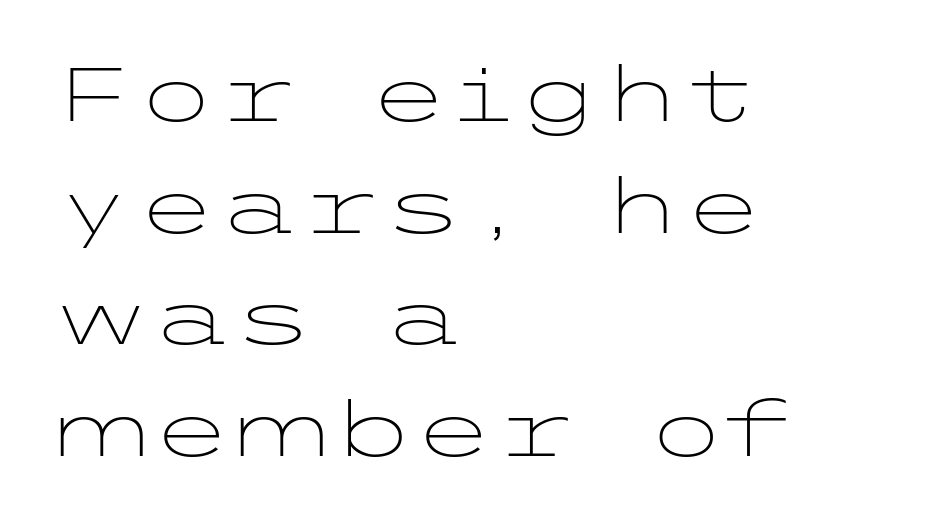
{"serif": "no", "italic": "no", "bold": "no", "weight": "light", "width": "wide", "stroke_contrast": "low", "x_height": "medium", "underline": "no", "align": "left", "line_spacing": "normal", "line_spacing_ratio": 1.49, "letter_spacing": "normal", "letter_spacing_em": 0.0, "glyph_px": 75}
